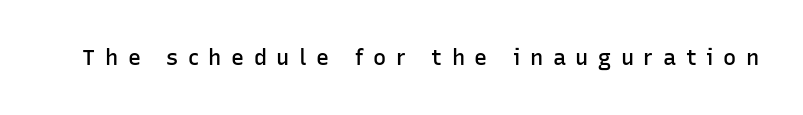
The rendering uses a semibold face; strokes are thickened but not to full bold. Glyph-to-glyph distance is far greater than everyday printed text. Check under the words: just untouched page. This sample uses an upright cut, with every glyph sitting square on the baseline.
